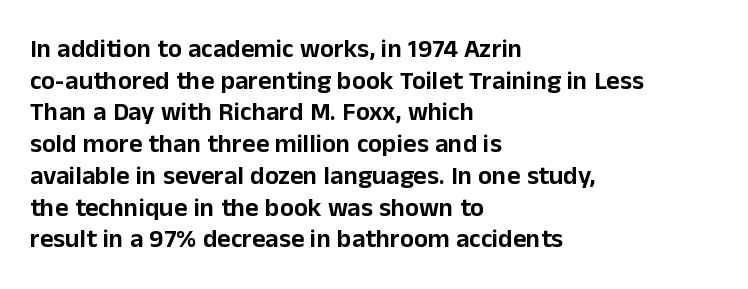
Q: Is the text italic (slanted)? A: No, it is upright.
Q: Is the text underlined? A: No.
Q: How is the paragraph aligned? A: Left-aligned.
Q: Is the spacing between letters normal or unusually wide? A: Normal.
